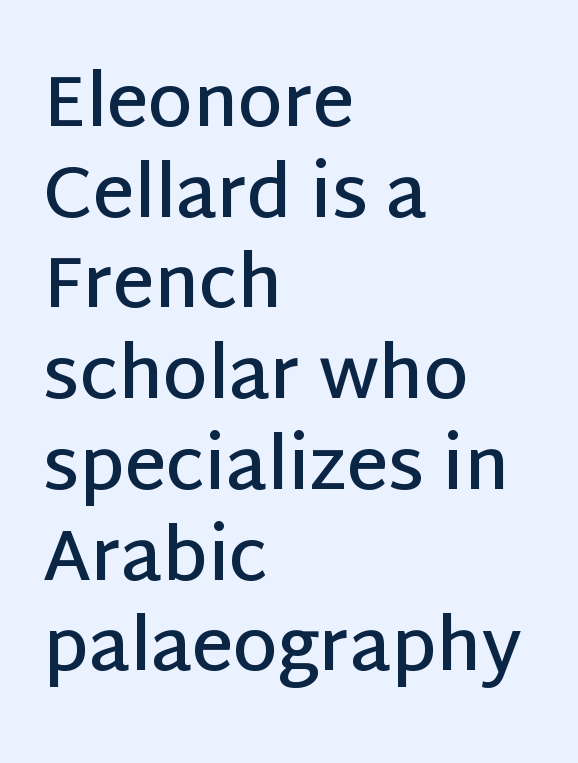
Reading down the column, the eye jumps a familiar distance to each next line. Heft: intermediate — a semibold. Each row of text sits above clean, open space. Observe the ordinary spacing: letters are neighbours, not strangers. These lines are rendered in a variable-pitch font.
